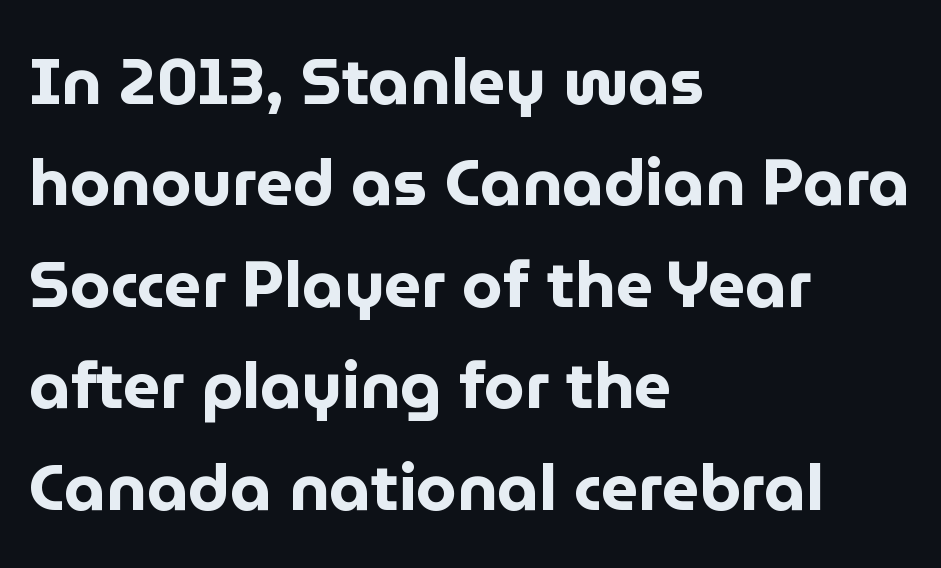
The image shows 65 px bold sans-serif type, upright; set left-aligned, normal line spacing (1.56x), normal letter spacing, not underlined; low stroke contrast and a medium x-height.
